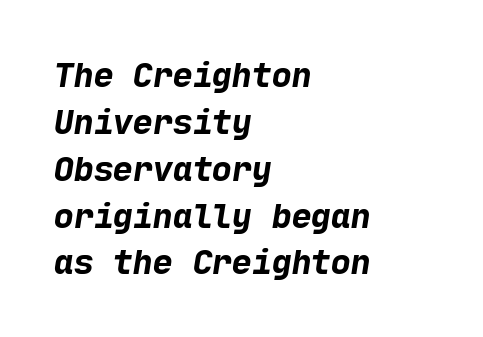
{"serif": "no", "bold": "yes", "weight": "bold", "width": "normal", "stroke_contrast": "low", "x_height": "medium", "underline": "no", "align": "left", "line_spacing": "normal", "line_spacing_ratio": 1.42, "letter_spacing": "normal", "letter_spacing_em": 0.0, "glyph_px": 33}
